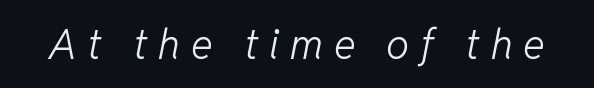
{"italic": "yes", "lean": "right", "slant_degrees": 11, "bold": "no", "weight": "light", "width": "normal", "stroke_contrast": "low", "x_height": "medium", "monospaced": "no", "underline": "no", "letter_spacing": "wide", "letter_spacing_em": 0.26, "glyph_px": 41}
